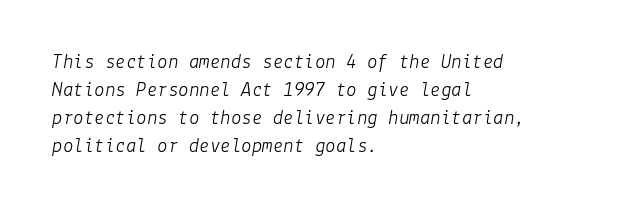
Q: Is the text bold? A: No.
Q: Is the text italic (slanted)? A: Yes, it leans right by about 9 degrees.
Q: Is the text underlined? A: No.
Q: How is the paragraph aligned? A: Left-aligned.
Q: Is the spacing between letters normal or unusually wide? A: Normal.
Q: Is the spacing between lines tight, normal or loose? A: Normal.
